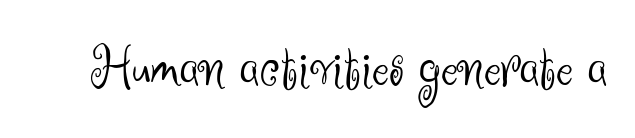
{"serif": "no", "italic": "no", "bold": "no", "weight": "light", "width": "normal", "stroke_contrast": "medium", "x_height": "small", "monospaced": "no", "underline": "no", "letter_spacing": "normal", "letter_spacing_em": 0.0, "glyph_px": 64}
